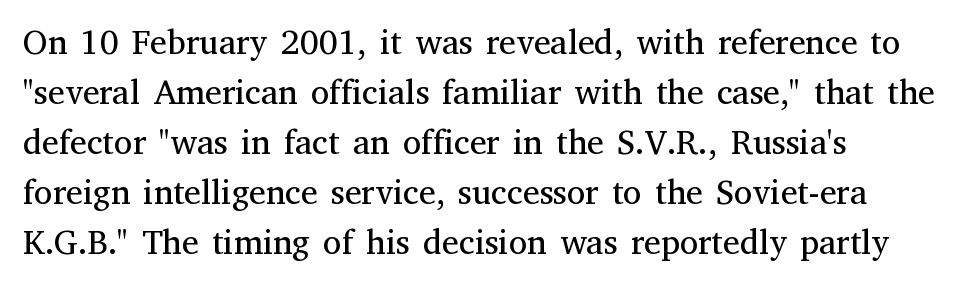
The letters advance in unequal steps, a hallmark of proportional type. Ascenders rise straight up at ninety degrees. Vertically, the passage feels balanced, rows spaced as you'd expect. Does the type have serifs? Yes, each stem ends in a small foot.
